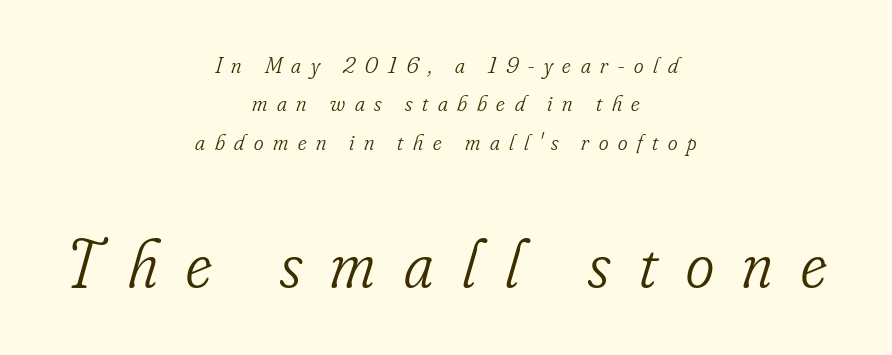
The image shows 68 px light, condensed serif type, italic (leaning right); set centered, normal line spacing (1.67x), unusually wide letter spacing (+0.42 em), not underlined; the second (bottom) block is 2.96x larger; low stroke contrast and a small x-height.
